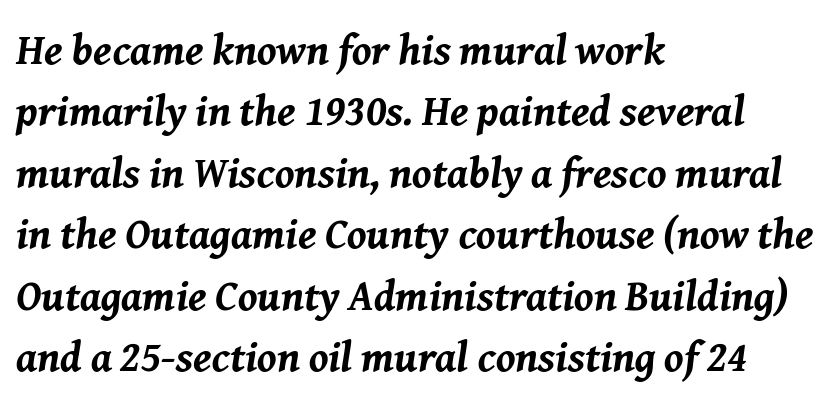
{"italic": "yes", "lean": "right", "slant_degrees": 8, "bold": "yes", "weight": "bold", "width": "normal", "stroke_contrast": "medium", "x_height": "medium", "monospaced": "no", "underline": "no", "align": "left", "line_spacing": "normal", "line_spacing_ratio": 1.43, "letter_spacing": "normal", "letter_spacing_em": 0.0, "glyph_px": 43}
